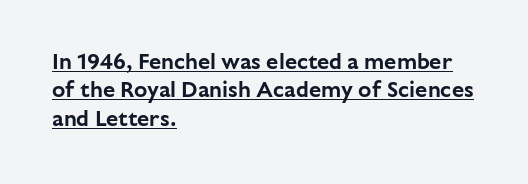
The image shows 22 px text type, upright; set left-aligned, normal line spacing (1.29x), normal letter spacing, underlined.
